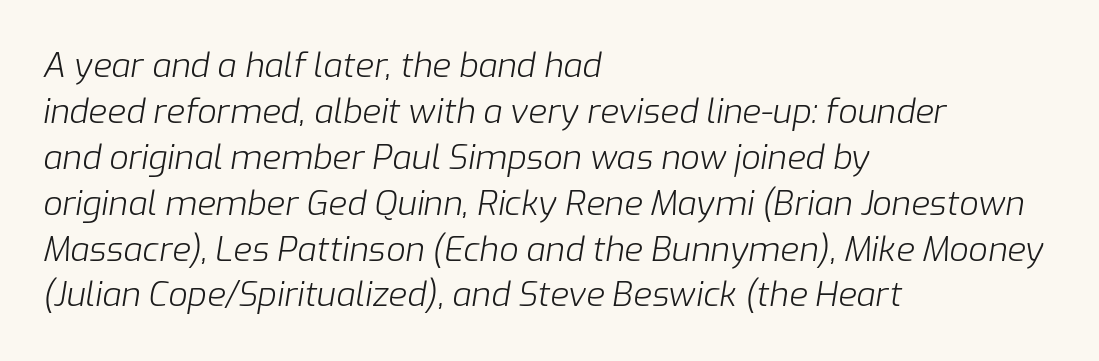
Default kerning and tracking; the words read as compact shapes. Stroke thickness stays within the range of a standard reading face or lighter. Vertically, the passage feels balanced, rows spaced as you'd expect. Words float on clear page, feet unadorned. Character widths vary here, with narrow letters taking less room than wide ones.
